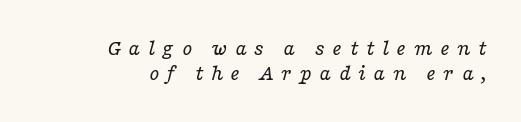
The image shows 23 px text type, italic (leaning right); set right-aligned, tight line spacing (1.08x), unusually wide letter spacing (+0.32 em), not underlined.
